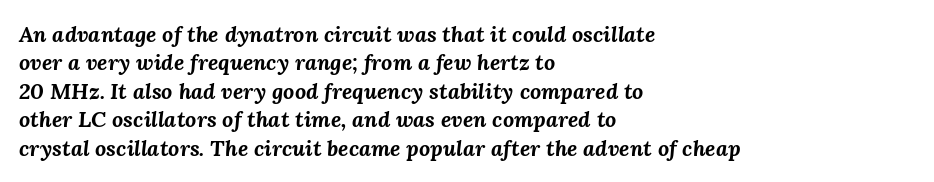
The image shows 22 px bold type, italic (leaning right); set left-aligned, normal line spacing (1.29x), normal letter spacing, not underlined.
